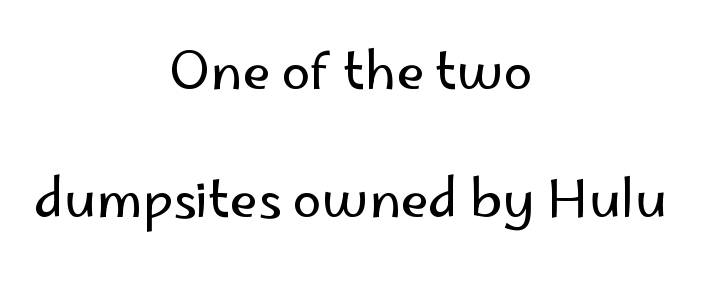
Q: Is the text bold? A: No.
Q: Is the text italic (slanted)? A: No, it is upright.
Q: Is the typeface a serif or a sans-serif typeface? A: Sans-serif.
Q: Is the text underlined? A: No.
Q: How is the paragraph aligned? A: Centered.
Q: Is the spacing between letters normal or unusually wide? A: Normal.
Q: Is the spacing between lines tight, normal or loose? A: Loose.
Q: Width (condensed, normal, or wide)? A: Normal.
Q: Stroke contrast? A: Low.
Q: x-height? A: Small.
Q: Monospaced? A: No.
